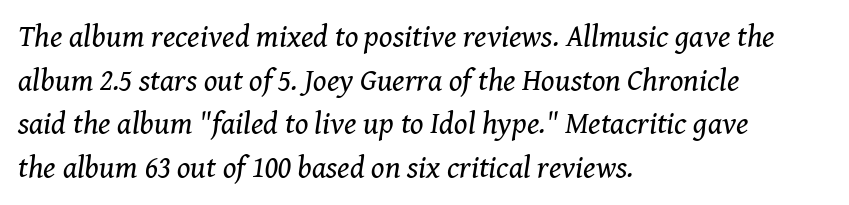
Each letter keeps its own natural width here, so spacing adapts to shape. Bold? No — there's no thickening of the strokes. Beneath every word, the page is bare. Short note: letters normally spaced.
